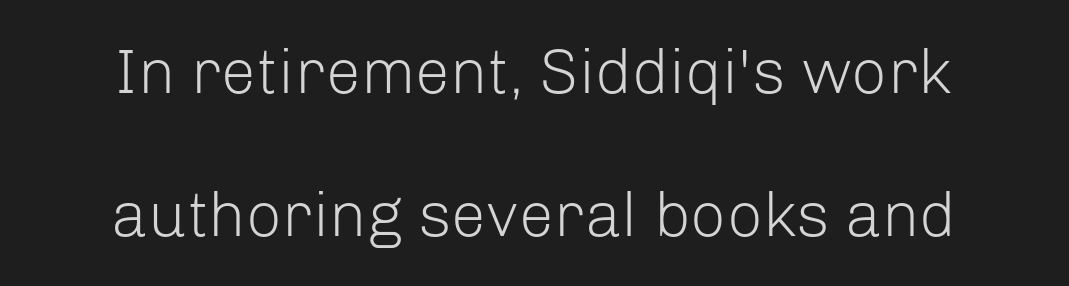
{"serif": "no", "italic": "no", "bold": "no", "weight": "light", "width": "normal", "stroke_contrast": "low", "x_height": "medium", "monospaced": "no", "underline": "no", "align": "center", "line_spacing": "loose", "line_spacing_ratio": 2.27, "letter_spacing": "normal", "letter_spacing_em": 0.0, "glyph_px": 63}
